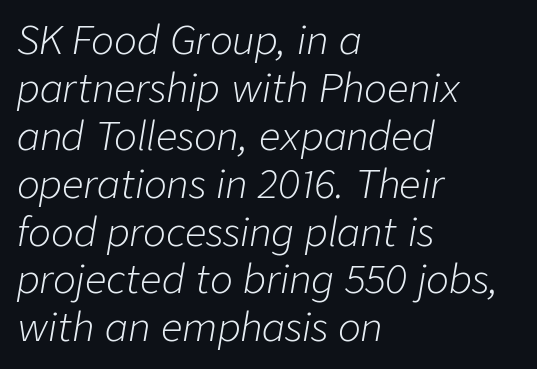
The image shows 38 px light type, italic (leaning right); set left-aligned, normal line spacing (1.26x), normal letter spacing, not underlined; low stroke contrast and a medium x-height.
